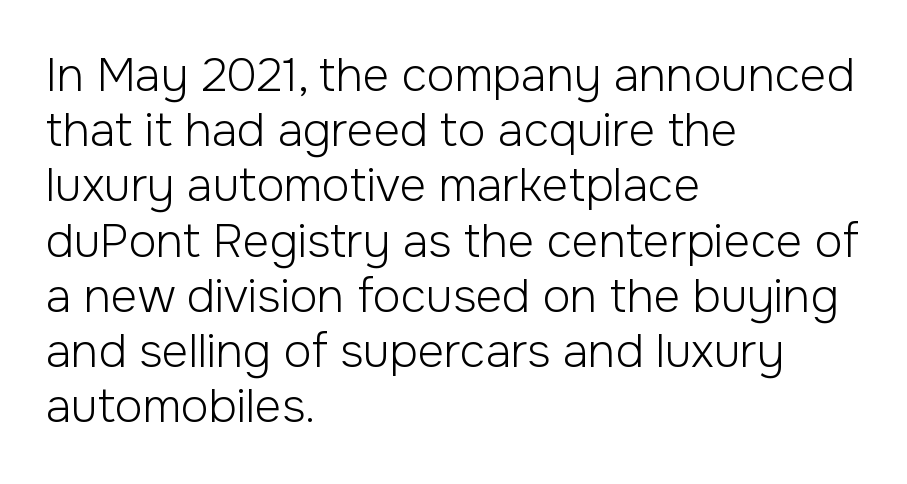
Q: Is the text bold? A: No.
Q: Is the text italic (slanted)? A: No, it is upright.
Q: Is the typeface a serif or a sans-serif typeface? A: Sans-serif.
Q: Is the text underlined? A: No.
Q: How is the paragraph aligned? A: Left-aligned.
Q: Is the spacing between letters normal or unusually wide? A: Normal.
Q: Width (condensed, normal, or wide)? A: Normal.
Q: Stroke contrast? A: Low.
Q: x-height? A: Medium.
Q: Monospaced? A: No.
